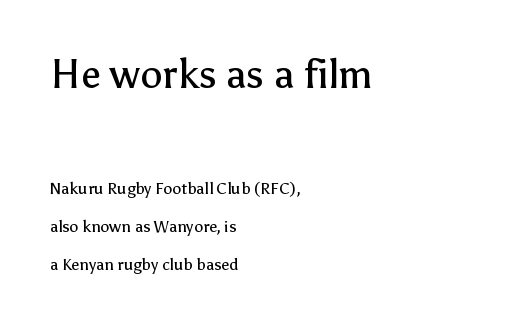
Q: Is the text bold? A: No.
Q: Is the text italic (slanted)? A: No, it is upright.
Q: Is the typeface a serif or a sans-serif typeface? A: Sans-serif.
Q: Is the text underlined? A: No.
Q: How is the paragraph aligned? A: Left-aligned.
Q: Is the spacing between letters normal or unusually wide? A: Normal.
Q: Is the spacing between lines tight, normal or loose? A: Loose.
Q: Which block of text is set in a larger size, the first (top) or the second (bottom)? A: The first (top) one.
Q: Width (condensed, normal, or wide)? A: Normal.
Q: Stroke contrast? A: Low.
Q: x-height? A: Medium.
Q: Monospaced? A: No.
